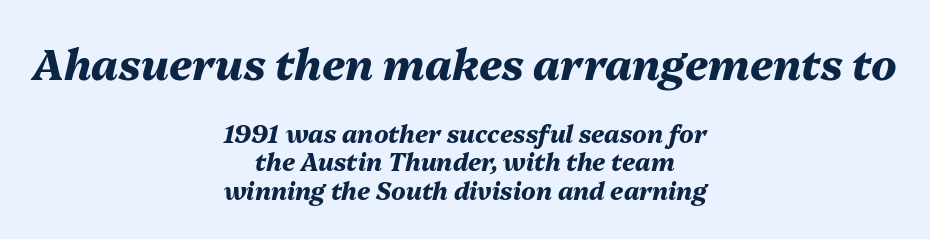
The image shows 42 px heavy type, italic (leaning right); set centered, line spacing 1.19x, normal letter spacing, not underlined; the first (top) block is 1.75x larger; medium stroke contrast and a medium x-height.
